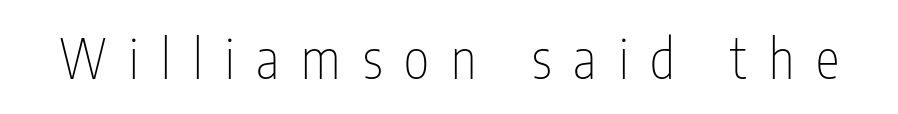
{"serif": "no", "italic": "no", "bold": "no", "weight": "thin", "width": "condensed", "stroke_contrast": "low", "x_height": "medium", "monospaced": "no", "underline": "no", "letter_spacing": "wide", "letter_spacing_em": 0.41, "glyph_px": 54}
